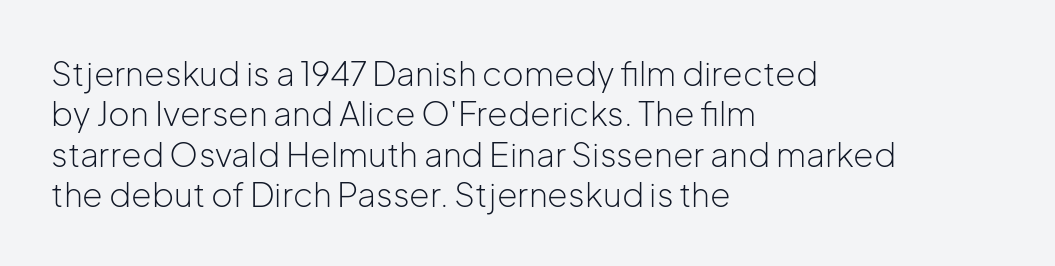
Which margin do the lines hug? The left one — the right edge is uneven. Rendered with straight, roman letterforms. The letters advance in unequal steps, a hallmark of proportional type. The type is set solid horizontally, with unmodified tracking.
